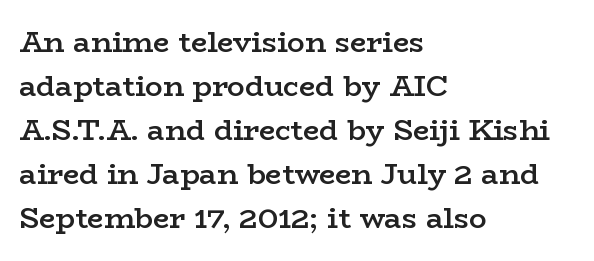
{"serif": "yes", "italic": "no", "bold": "semi", "weight": "semibold", "width": "wide", "stroke_contrast": "low", "x_height": "medium", "monospaced": "no", "underline": "no", "align": "left", "line_spacing": "normal", "line_spacing_ratio": 1.52, "letter_spacing": "normal", "letter_spacing_em": 0.0, "glyph_px": 29}
